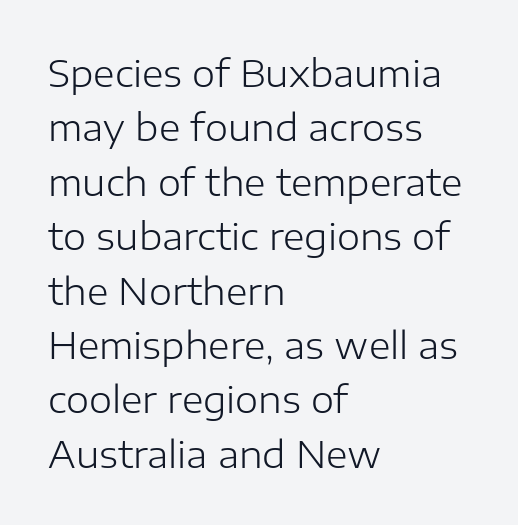
{"serif": "no", "italic": "no", "bold": "no", "weight": "light", "width": "normal", "stroke_contrast": "low", "x_height": "medium", "monospaced": "no", "underline": "no", "align": "left", "line_spacing": "normal", "line_spacing_ratio": 1.47, "letter_spacing": "normal", "letter_spacing_em": 0.0, "glyph_px": 37}
